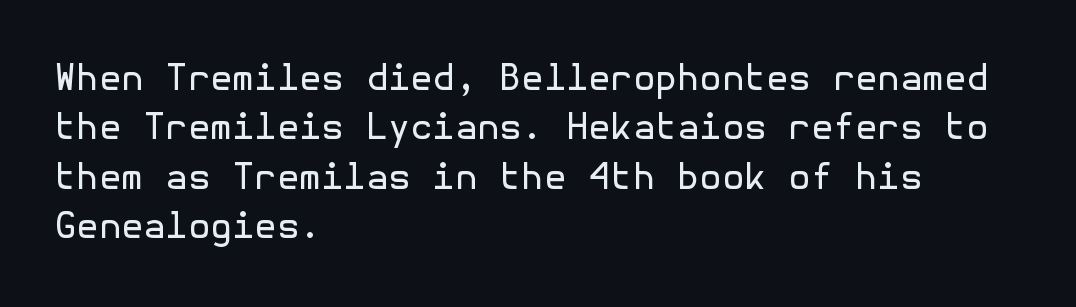
Q: Is the text bold? A: No.
Q: Is the text italic (slanted)? A: No, it is upright.
Q: Is the typeface a serif or a sans-serif typeface? A: Sans-serif.
Q: Is the text underlined? A: No.
Q: How is the paragraph aligned? A: Left-aligned.
Q: Is the spacing between letters normal or unusually wide? A: Normal.
Q: Is the spacing between lines tight, normal or loose? A: Normal.
Q: Width (condensed, normal, or wide)? A: Normal.
Q: x-height? A: Medium.
